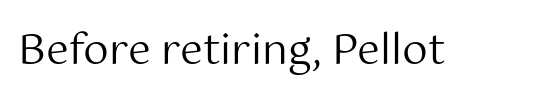
Q: Is the text bold? A: No.
Q: Is the text italic (slanted)? A: No, it is upright.
Q: Is the typeface a serif or a sans-serif typeface? A: Sans-serif.
Q: Is the text underlined? A: No.
Q: Is the spacing between letters normal or unusually wide? A: Normal.
Q: Width (condensed, normal, or wide)? A: Normal.
Q: Stroke contrast? A: Medium.
Q: x-height? A: Medium.
Q: Monospaced? A: No.
